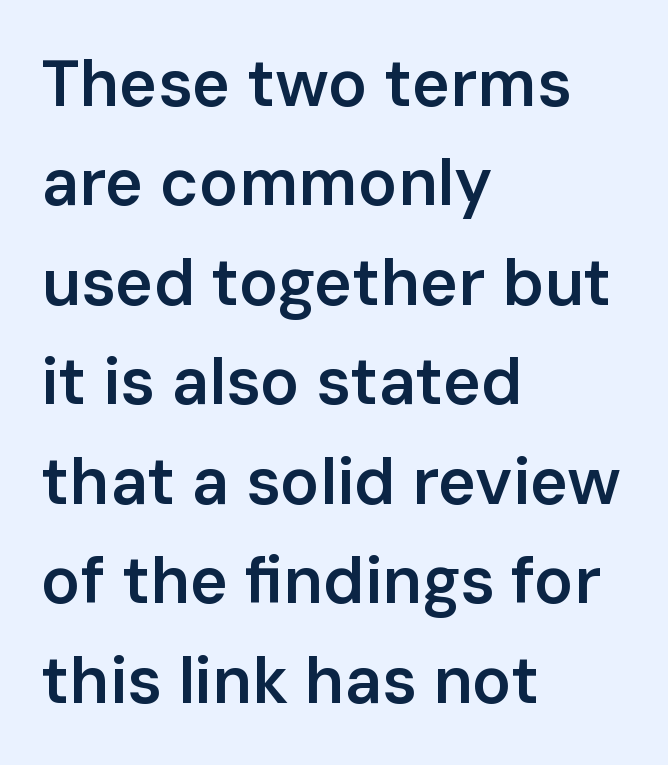
{"serif": "no", "italic": "no", "bold": "semi", "weight": "semibold", "width": "normal", "stroke_contrast": "low", "x_height": "medium", "monospaced": "no", "underline": "no", "align": "left", "line_spacing": "normal", "line_spacing_ratio": 1.53, "letter_spacing": "normal", "letter_spacing_em": 0.0, "glyph_px": 65}
